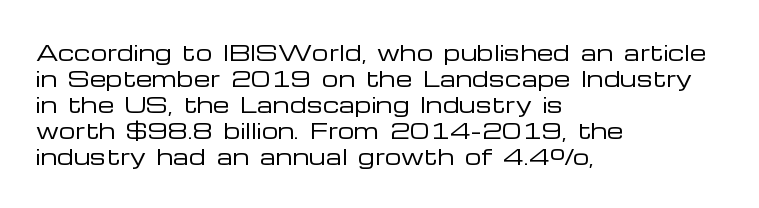
Q: Is the text bold? A: No.
Q: Is the text italic (slanted)? A: No, it is upright.
Q: Is the text underlined? A: No.
Q: How is the paragraph aligned? A: Left-aligned.
Q: Is the spacing between letters normal or unusually wide? A: Normal.
